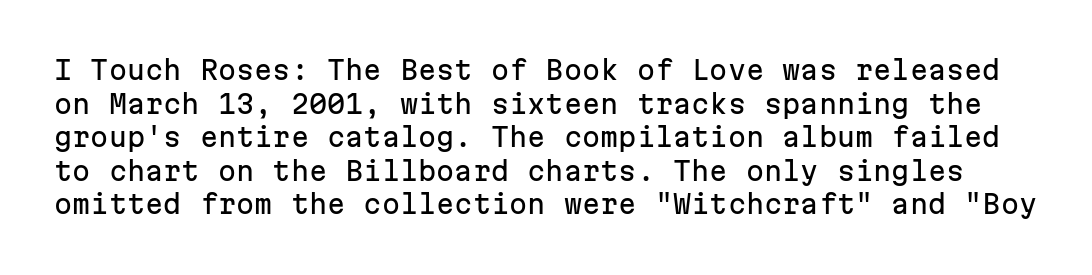
Vertical spacing — default. Nothing unusual about the tracking: characters are spaced as the font intends. Plain, unruled lines of type. Every character sits straight up, as roman type does.
